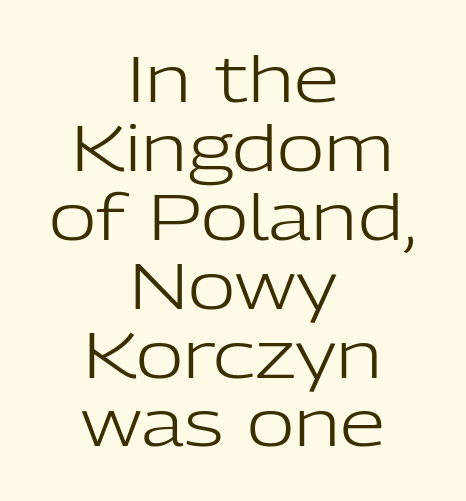
The image shows 65 px light sans-serif type, upright; set centered, tight line spacing (1.06x), normal letter spacing, not underlined; low stroke contrast and a medium x-height.
